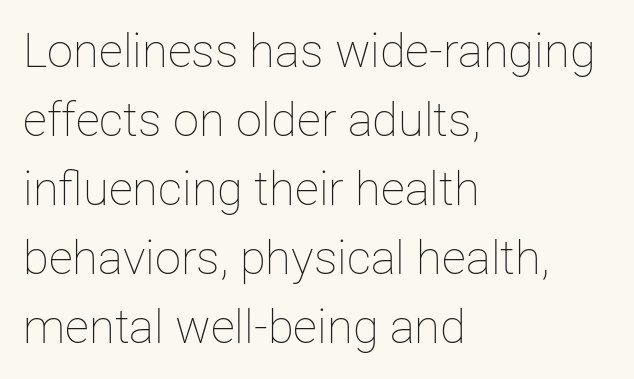
In terms of leading, this rendering sits right in the middle. Looks like regular typesetting: each glyph gets only the width it needs. Ascenders rise straight up at ninety degrees. A student would call this left alignment; a typographer would say flush left, rag right. Short note: letters normally spaced.
